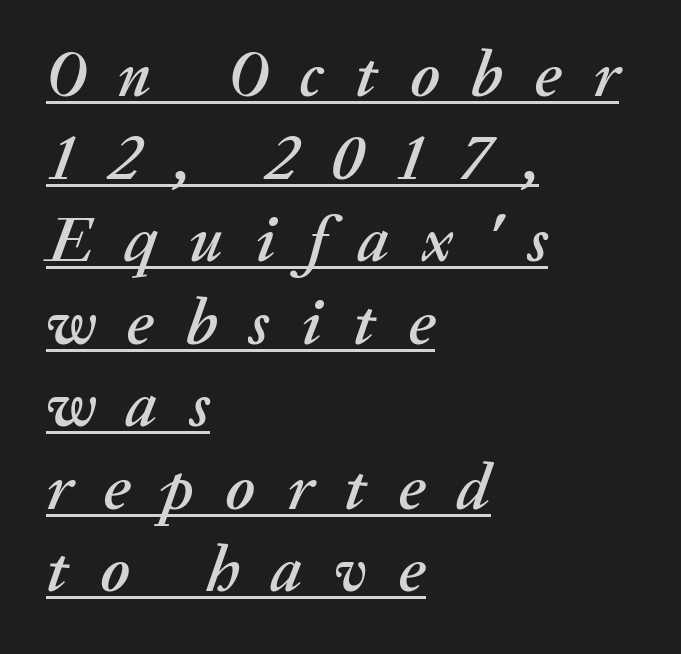
{"italic": "yes", "lean": "right", "slant_degrees": 20, "width": "normal", "stroke_contrast": "medium", "x_height": "medium", "monospaced": "no", "underline": "yes", "align": "left", "line_spacing": "normal", "line_spacing_ratio": 1.27, "letter_spacing": "wide", "letter_spacing_em": 0.49, "glyph_px": 65}
